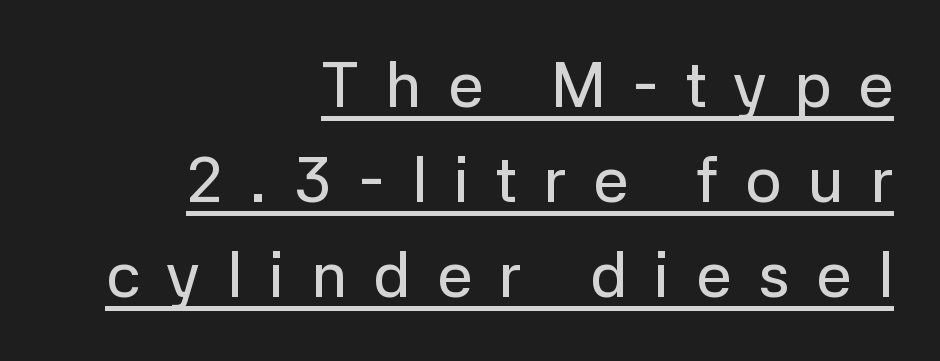
Q: Is the text italic (slanted)? A: No, it is upright.
Q: Is the typeface a serif or a sans-serif typeface? A: Sans-serif.
Q: Is the text underlined? A: Yes.
Q: How is the paragraph aligned? A: Right-aligned.
Q: Is the spacing between letters normal or unusually wide? A: Unusually wide.
Q: Is the spacing between lines tight, normal or loose? A: Normal.
Q: Width (condensed, normal, or wide)? A: Normal.
Q: Stroke contrast? A: Low.
Q: x-height? A: Medium.
Q: Monospaced? A: No.
